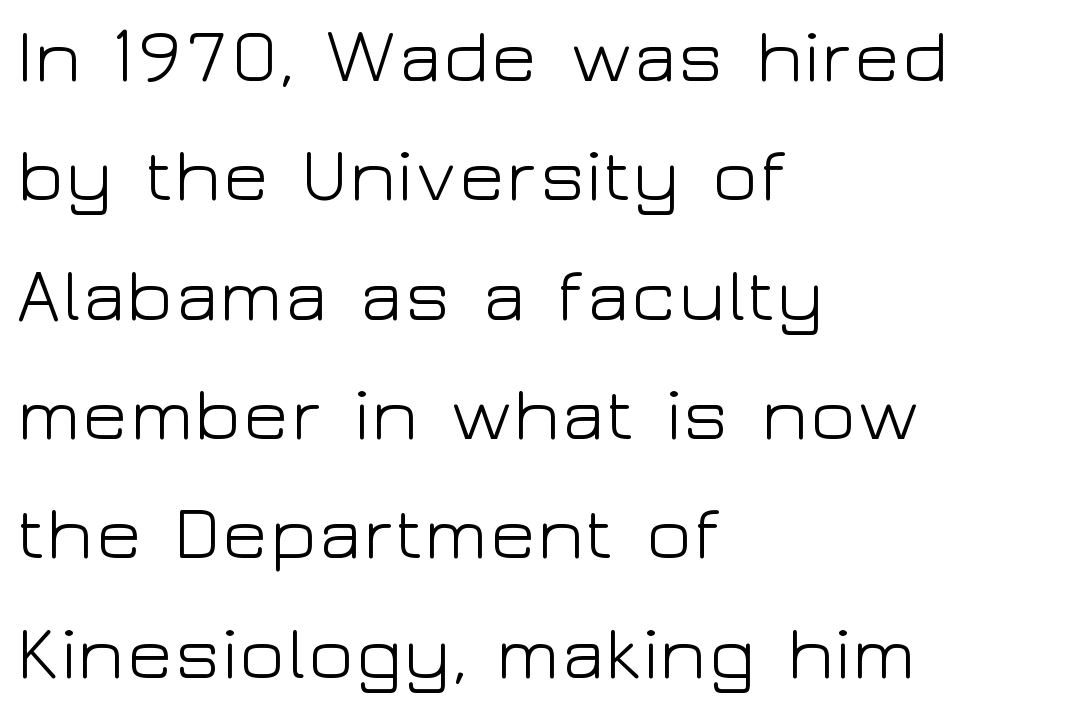
{"serif": "no", "italic": "no", "bold": "no", "weight": "light", "width": "wide", "stroke_contrast": "low", "x_height": "medium", "monospaced": "no", "underline": "no", "align": "left", "line_spacing": "normal", "line_spacing_ratio": 1.55, "letter_spacing": "normal", "letter_spacing_em": 0.0, "glyph_px": 77}
